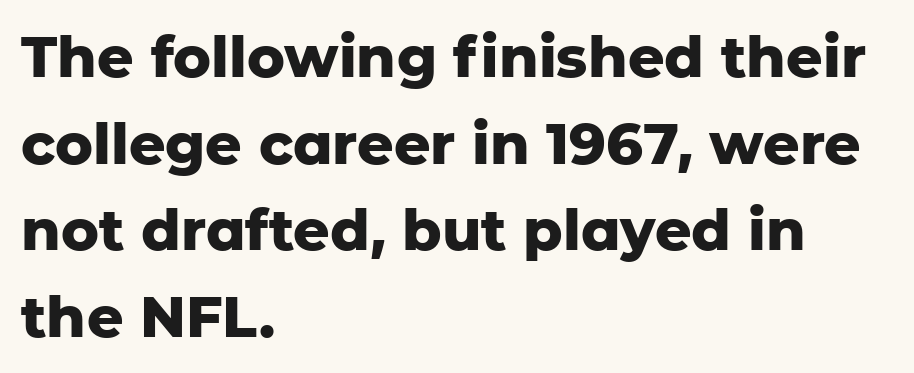
Q: Is the text bold? A: Yes.
Q: Is the text italic (slanted)? A: No, it is upright.
Q: Is the typeface a serif or a sans-serif typeface? A: Sans-serif.
Q: Is the text underlined? A: No.
Q: How is the paragraph aligned? A: Left-aligned.
Q: Is the spacing between letters normal or unusually wide? A: Normal.
Q: Is the spacing between lines tight, normal or loose? A: Normal.
Q: Width (condensed, normal, or wide)? A: Normal.
Q: Stroke contrast? A: Low.
Q: x-height? A: Medium.
Q: Monospaced? A: No.
